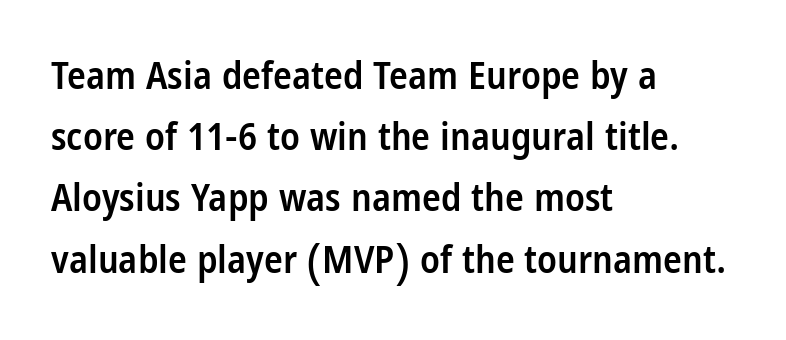
Q: Is the text bold? A: Semi-bold.
Q: Is the text italic (slanted)? A: No, it is upright.
Q: Is the typeface a serif or a sans-serif typeface? A: Sans-serif.
Q: Is the text underlined? A: No.
Q: How is the paragraph aligned? A: Left-aligned.
Q: Is the spacing between letters normal or unusually wide? A: Normal.
Q: Is the spacing between lines tight, normal or loose? A: Normal.
Q: Width (condensed, normal, or wide)? A: Condensed.
Q: Stroke contrast? A: Low.
Q: x-height? A: Large.
Q: Monospaced? A: No.
